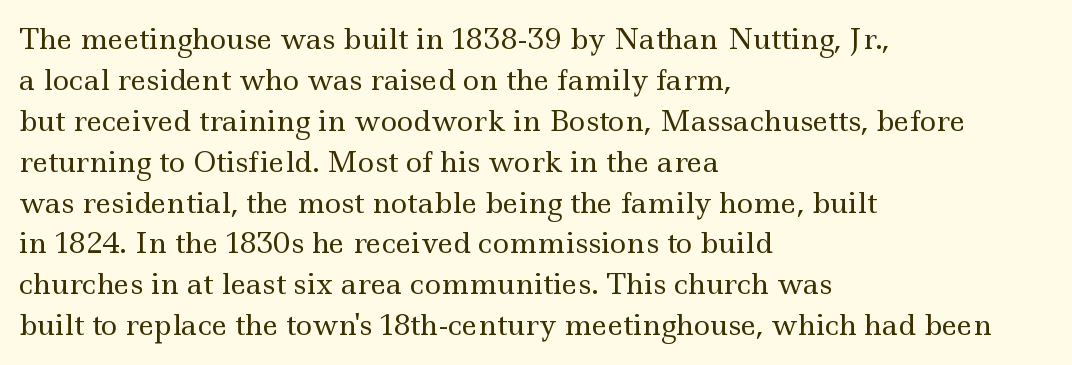
The image shows 28 px regular-weight, wide serif type, upright; set left-aligned, normal line spacing (1.46x), normal letter spacing, not underlined; a small x-height.
